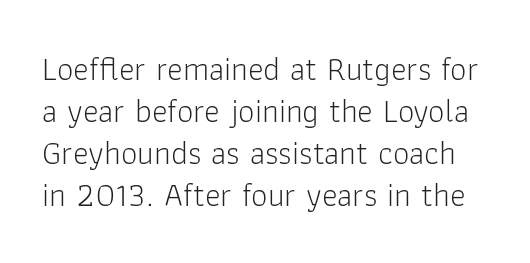
Q: Is the text bold? A: No.
Q: Is the text italic (slanted)? A: No, it is upright.
Q: Is the typeface a serif or a sans-serif typeface? A: Sans-serif.
Q: Is the text underlined? A: No.
Q: Is the spacing between letters normal or unusually wide? A: Normal.
Q: Is the spacing between lines tight, normal or loose? A: Normal.
Q: Width (condensed, normal, or wide)? A: Normal.
Q: Stroke contrast? A: Low.
Q: x-height? A: Medium.
Q: Monospaced? A: No.
